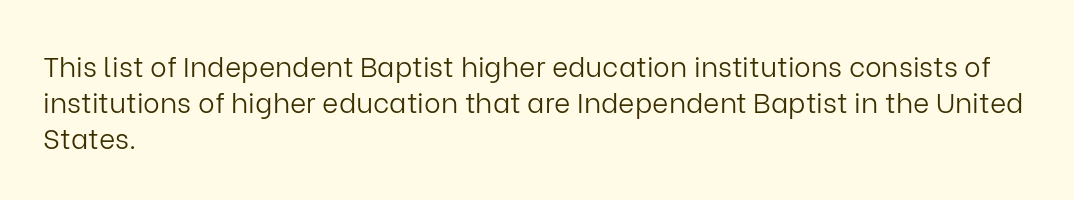
{"serif": "no", "italic": "no", "bold": "no", "weight": "light", "width": "normal", "stroke_contrast": "low", "x_height": "medium", "monospaced": "no", "underline": "no", "align": "left", "line_spacing": "normal", "line_spacing_ratio": 1.28, "letter_spacing": "normal", "letter_spacing_em": 0.0, "glyph_px": 28}
